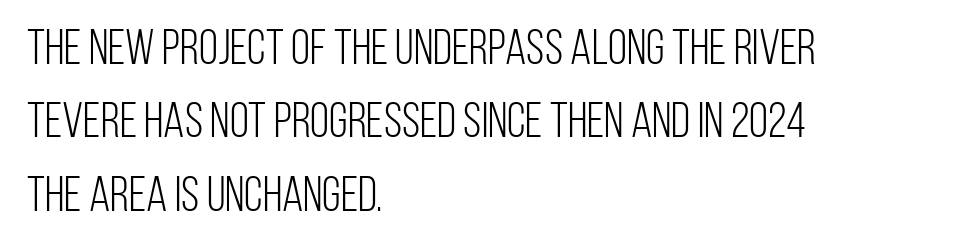
The image shows 49 px light, condensed sans-serif type, upright; set left-aligned, normal line spacing (1.5x), normal letter spacing, not underlined; low stroke contrast and a large x-height.
